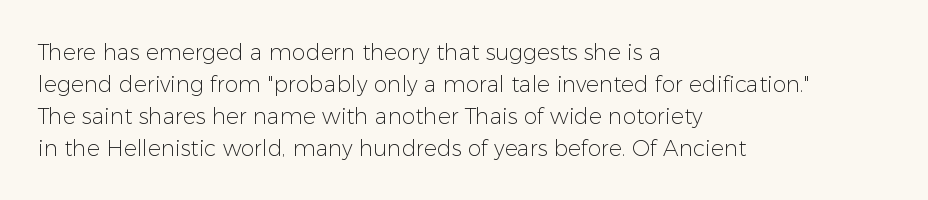
{"italic": "no", "bold": "no", "underline": "no", "align": "left", "line_spacing": "normal", "line_spacing_ratio": 1.45, "letter_spacing": "normal", "letter_spacing_em": 0.0, "glyph_px": 22}
